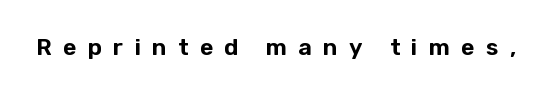
Look at the tracking — it's clearly loosened, letters drifting apart. Notice how the stems are strictly vertical — no italics here. Underlining? Definitely not there.
